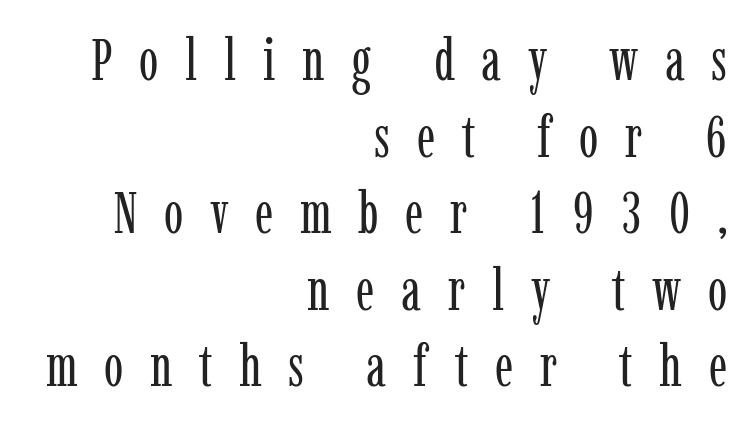
The image shows 58 px regular-weight, condensed serif type, upright; set right-aligned, normal line spacing (1.32x), unusually wide letter spacing (+0.46 em), not underlined; low stroke contrast and a medium x-height.
